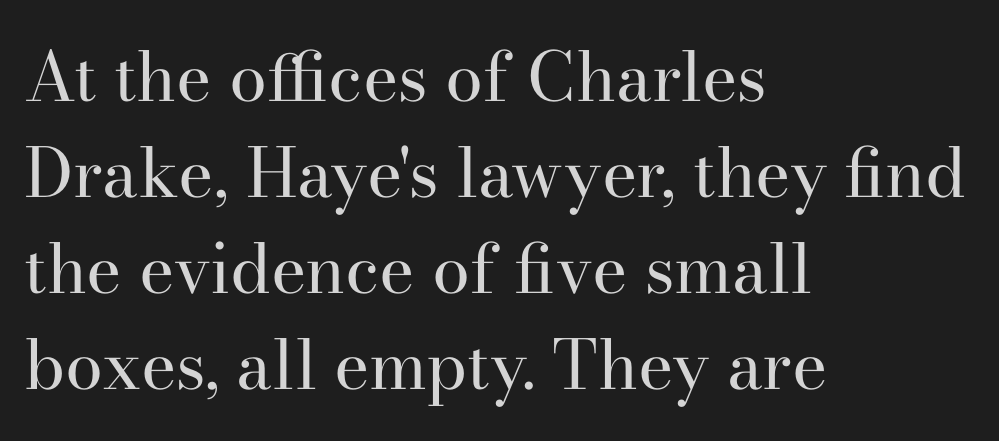
If you drew a ruler down the left edge, every line would touch it. If you measured baseline to baseline, you'd find a middling distance. Compared with typical body copy, the letter spacing here is the same. The passage shown is typeset with a serif family. The font's upright variant was chosen for this text. Weight class: somewhere from thin through regular.
